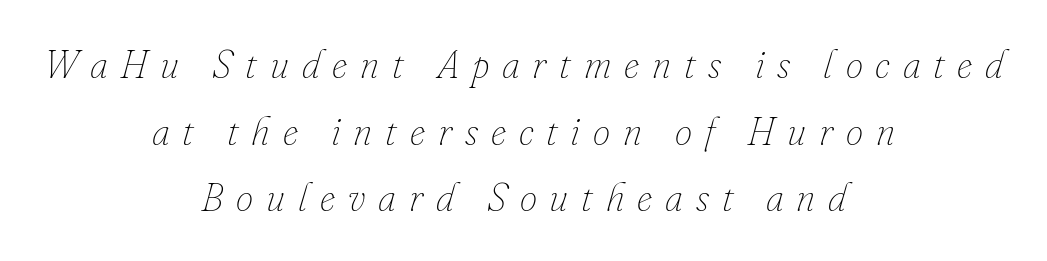
The rendering inserts visible extra space after every character. The whole block is typeset with a tilt. Think of a printed novel: that variable character pitch is what you see here. This rendering uses center alignment, leaving both contours irregular but symmetric. Glance below the letters and you will spot only blank space.
